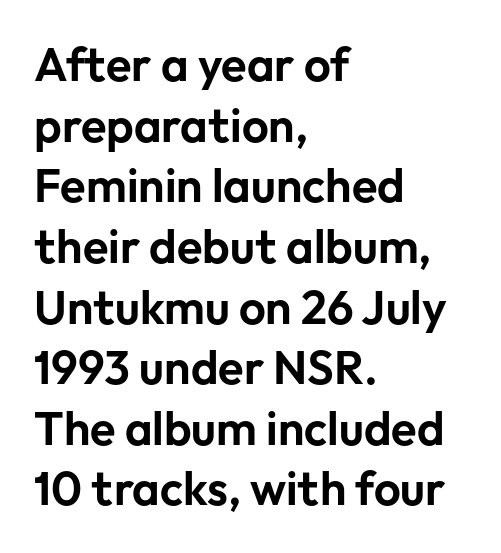
This is sans-serif lettering, the kind often seen on screens and signage. The passage is arranged the way most books set body copy — flush left. Italic? Not at all — the glyphs are vertical. Normally led — the rows are evenly, conventionally spaced. Words float on clear page, feet unadorned.
